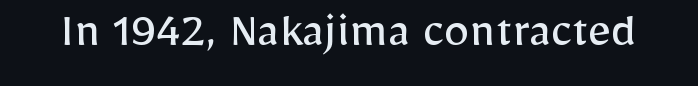
The image shows 51 px regular-weight sans-serif type, upright; set normal letter spacing, not underlined; low stroke contrast and a medium x-height.
